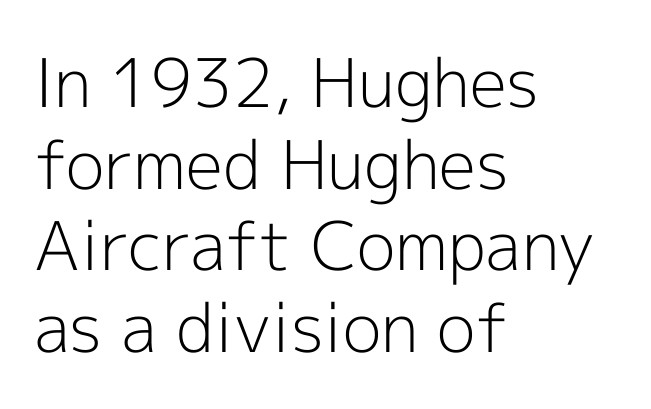
{"serif": "no", "italic": "no", "bold": "no", "weight": "light", "width": "normal", "x_height": "medium", "monospaced": "no", "underline": "no", "align": "left", "line_spacing_ratio": 1.22, "letter_spacing": "normal", "letter_spacing_em": 0.0, "glyph_px": 67}
